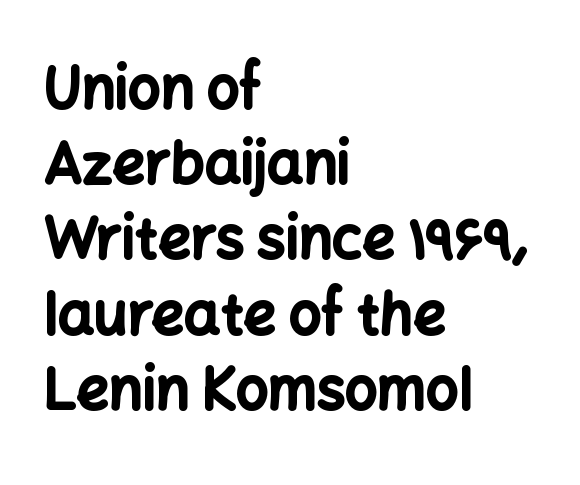
The image shows 57 px bold sans-serif type, upright; set left-aligned, normal line spacing (1.32x), normal letter spacing, not underlined; low stroke contrast and a medium x-height.
